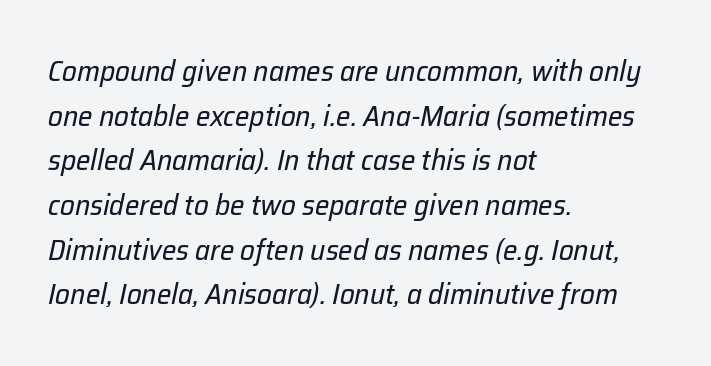
The image shows 29 px regular-weight type, italic (leaning right); set left-aligned, normal line spacing (1.54x), normal letter spacing, not underlined; low stroke contrast and a medium x-height.
